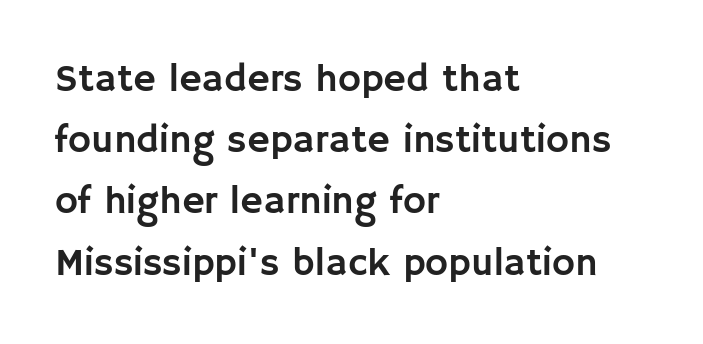
The image shows 39 px sans-serif type, upright; set left-aligned, normal line spacing (1.57x), normal letter spacing, not underlined; low stroke contrast and a large x-height.
